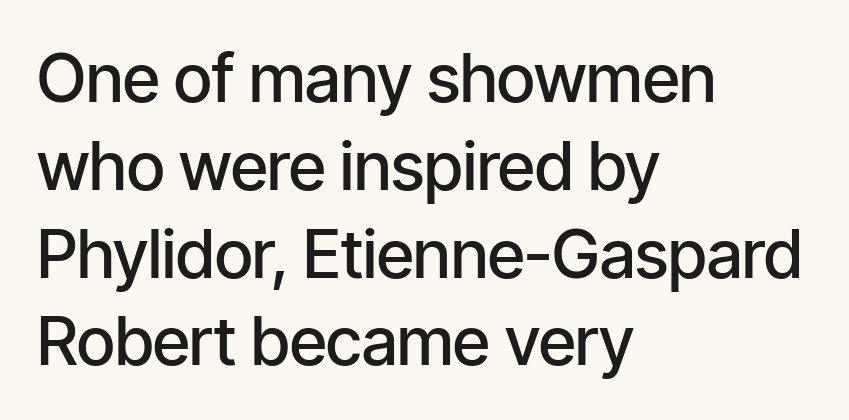
The image shows 67 px semibold, condensed sans-serif type, upright; set left-aligned, normal line spacing (1.31x), normal letter spacing, not underlined; low stroke contrast and a medium x-height.
